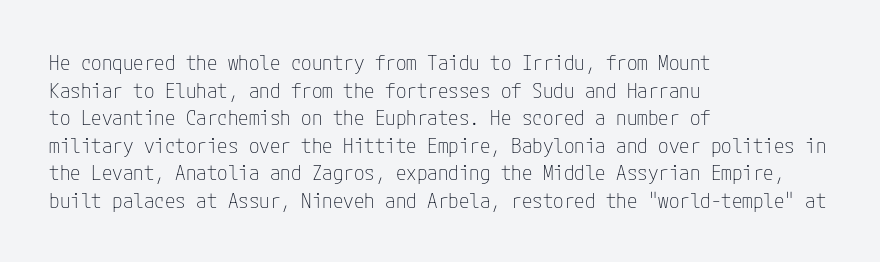
{"italic": "no", "bold": "no", "underline": "no", "align": "left", "line_spacing": "normal", "line_spacing_ratio": 1.31, "letter_spacing": "normal", "letter_spacing_em": 0.0, "glyph_px": 21}
